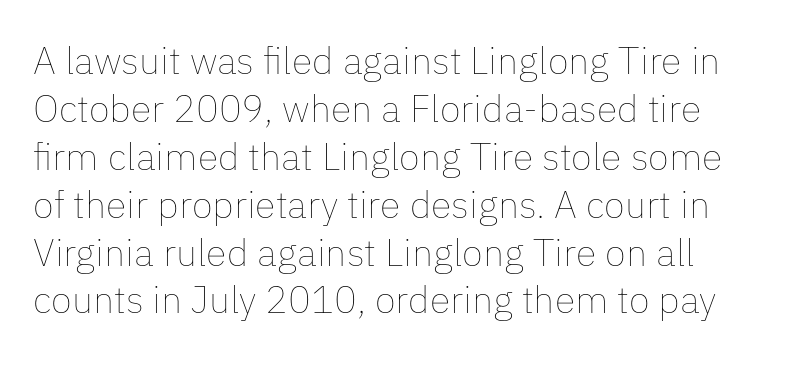
Spacing verdict: proportional, widths tailored to each character. Is there much room between lines? A standard amount, neither cramped nor airy. Posture: straight, roman, zero tilt. A quiet, ordinary-to-light weight characterises the typeface. This rendering features lettering with no underline.
